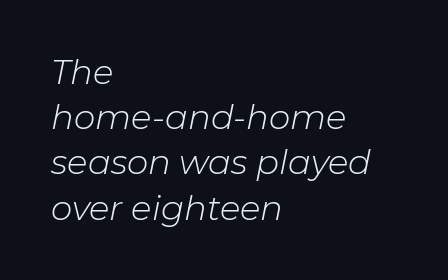
Q: Is the text bold? A: No.
Q: Is the text italic (slanted)? A: Yes, it leans right by about 11 degrees.
Q: Is the text underlined? A: No.
Q: How is the paragraph aligned? A: Left-aligned.
Q: Is the spacing between letters normal or unusually wide? A: Normal.
Q: Is the spacing between lines tight, normal or loose? A: Normal.
Q: Width (condensed, normal, or wide)? A: Normal.
Q: Stroke contrast? A: Low.
Q: x-height? A: Medium.
Q: Monospaced? A: No.
